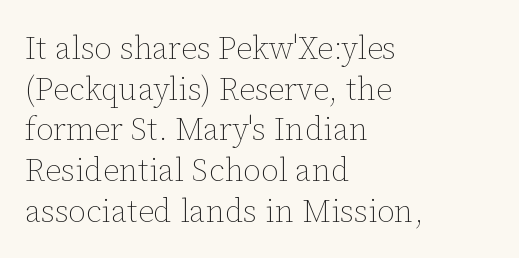
{"italic": "no", "bold": "no", "weight": "thin", "width": "normal", "stroke_contrast": "low", "x_height": "medium", "monospaced": "no", "underline": "no", "align": "left", "line_spacing": "normal", "line_spacing_ratio": 1.27, "letter_spacing": "normal", "letter_spacing_em": 0.0, "glyph_px": 32}
